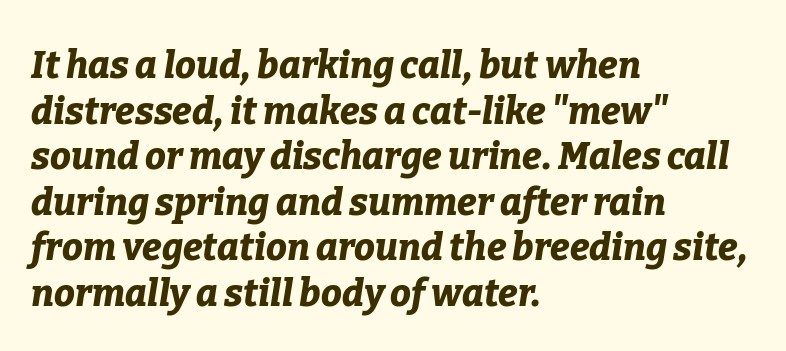
{"italic": "yes", "lean": "right", "slant_degrees": 9, "bold": "yes", "weight": "bold", "width": "normal", "stroke_contrast": "low", "x_height": "medium", "monospaced": "no", "underline": "no", "align": "left", "line_spacing_ratio": 1.23, "letter_spacing": "normal", "letter_spacing_em": 0.0, "glyph_px": 37}
